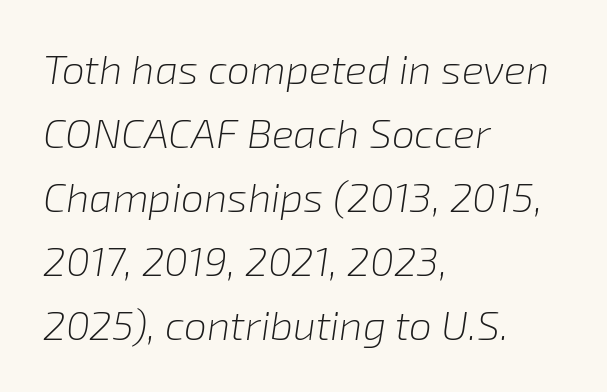
Descender tails drop into unmarked territory. The typeface has the unassuming heft of standard copy or less. The rag falls on the right side of this text block. The whole block is typeset with a tilt. The letters advance in unequal steps, a hallmark of proportional type.
